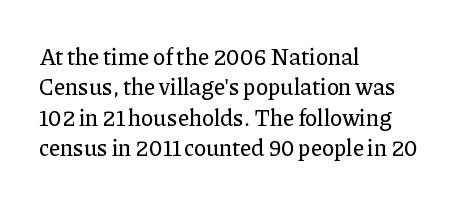
The image shows 23 px text type, upright; set left-aligned, normal line spacing (1.32x), normal letter spacing, not underlined.
